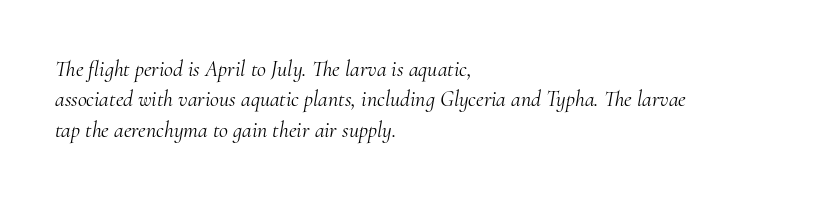
Q: Is the text bold? A: No.
Q: Is the text italic (slanted)? A: Yes, it leans right by about 10 degrees.
Q: Is the text underlined? A: No.
Q: How is the paragraph aligned? A: Left-aligned.
Q: Is the spacing between letters normal or unusually wide? A: Normal.
Q: Is the spacing between lines tight, normal or loose? A: Normal.
